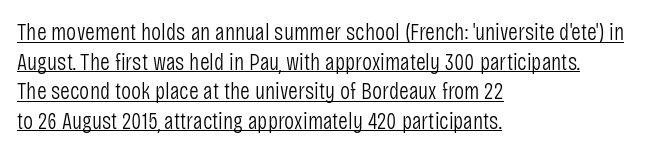
The image shows 24 px text type, upright; set left-aligned, line spacing 1.23x, normal letter spacing, underlined.
